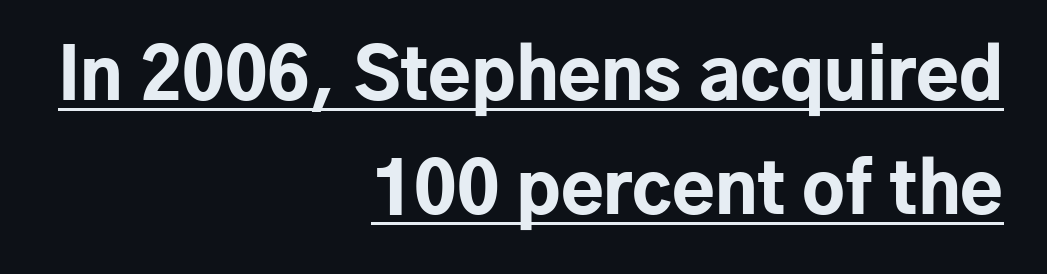
The image shows 70 px bold sans-serif type, upright; set right-aligned, normal line spacing (1.63x), normal letter spacing, underlined; low stroke contrast and a medium x-height.
